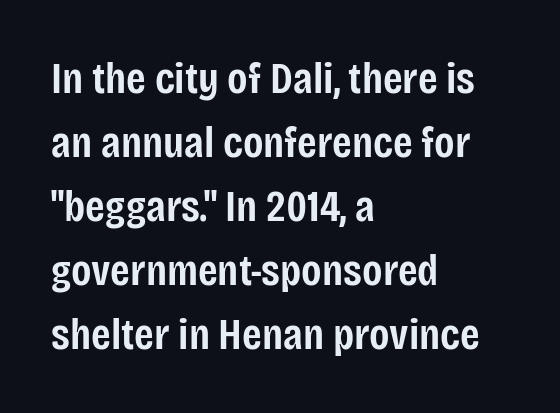
The image shows 45 px semibold, condensed sans-serif type, upright; set left-aligned, normal line spacing (1.42x), normal letter spacing, not underlined; low stroke contrast and a large x-height.
